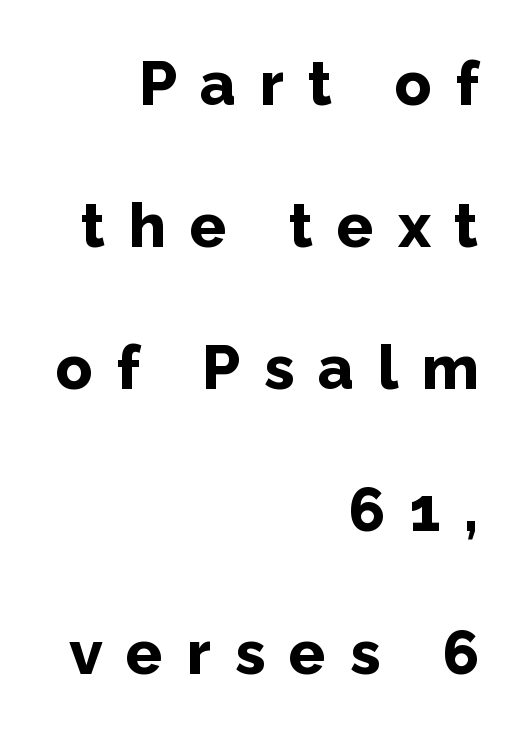
{"serif": "no", "italic": "no", "bold": "yes", "weight": "bold", "width": "normal", "stroke_contrast": "low", "x_height": "medium", "monospaced": "no", "underline": "no", "align": "right", "line_spacing": "loose", "line_spacing_ratio": 2.33, "letter_spacing": "wide", "letter_spacing_em": 0.39, "glyph_px": 61}
